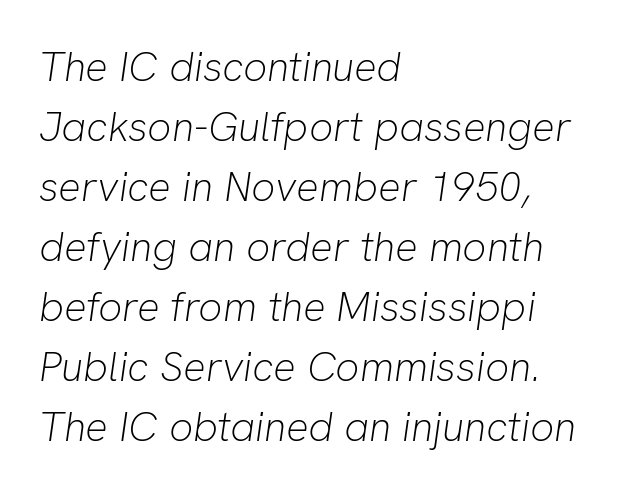
Q: Is the text bold? A: No.
Q: Is the text italic (slanted)? A: Yes, it leans right by about 8 degrees.
Q: Is the text underlined? A: No.
Q: How is the paragraph aligned? A: Left-aligned.
Q: Is the spacing between letters normal or unusually wide? A: Normal.
Q: Is the spacing between lines tight, normal or loose? A: Normal.
Q: Width (condensed, normal, or wide)? A: Normal.
Q: Stroke contrast? A: Low.
Q: x-height? A: Medium.
Q: Monospaced? A: No.
